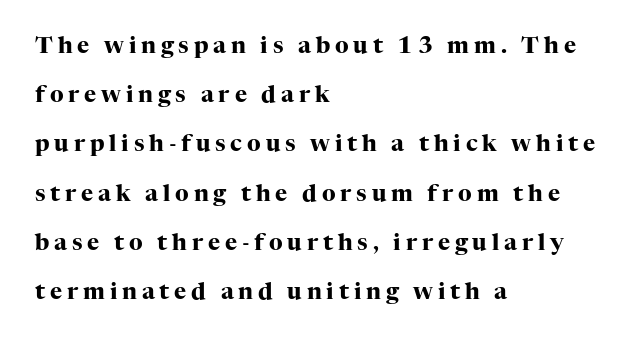
The image shows 23 px bold type, upright; set left-aligned, loose line spacing (2.14x), unusually wide letter spacing (+0.21 em), not underlined.
